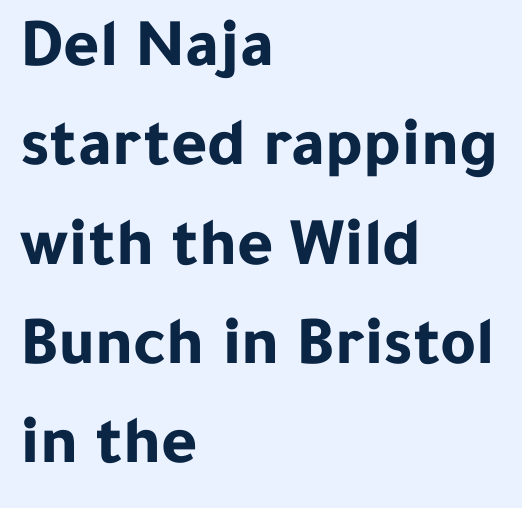
Q: Is the text bold? A: Yes.
Q: Is the text italic (slanted)? A: No, it is upright.
Q: Is the typeface a serif or a sans-serif typeface? A: Sans-serif.
Q: Is the text underlined? A: No.
Q: How is the paragraph aligned? A: Left-aligned.
Q: Is the spacing between letters normal or unusually wide? A: Normal.
Q: Is the spacing between lines tight, normal or loose? A: Normal.
Q: Width (condensed, normal, or wide)? A: Normal.
Q: Stroke contrast? A: Low.
Q: x-height? A: Medium.
Q: Monospaced? A: No.
